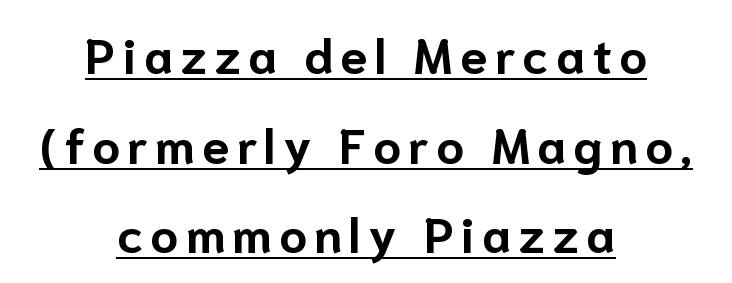
{"serif": "no", "italic": "no", "bold": "yes", "weight": "bold", "width": "normal", "stroke_contrast": "low", "x_height": "medium", "monospaced": "no", "underline": "yes", "align": "center", "line_spacing_ratio": 1.83, "glyph_px": 49}
